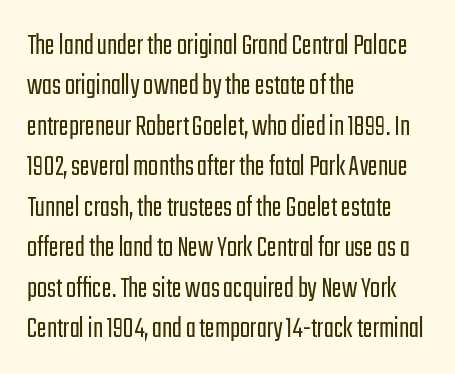
Q: Is the text bold? A: No.
Q: Is the text italic (slanted)? A: No, it is upright.
Q: Is the typeface a serif or a sans-serif typeface? A: Sans-serif.
Q: Is the text underlined? A: No.
Q: How is the paragraph aligned? A: Left-aligned.
Q: Is the spacing between letters normal or unusually wide? A: Normal.
Q: Is the spacing between lines tight, normal or loose? A: Normal.
Q: Width (condensed, normal, or wide)? A: Condensed.
Q: Stroke contrast? A: Low.
Q: x-height? A: Medium.
Q: Monospaced? A: No.
